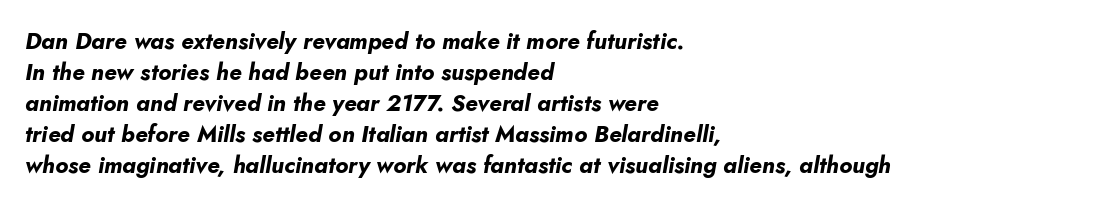
The image shows 23 px bold type, italic (leaning right); set left-aligned, normal line spacing (1.35x), normal letter spacing, not underlined.
